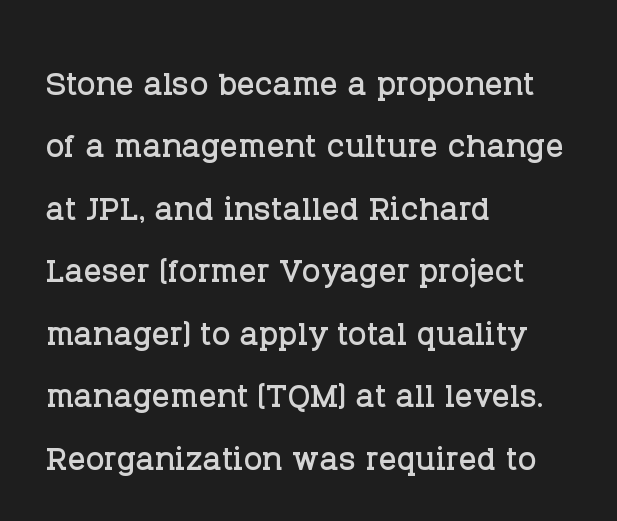
The image shows 44 px serif type, upright; set left-aligned, normal line spacing (1.42x), normal letter spacing, not underlined; low stroke contrast and a large x-height.
